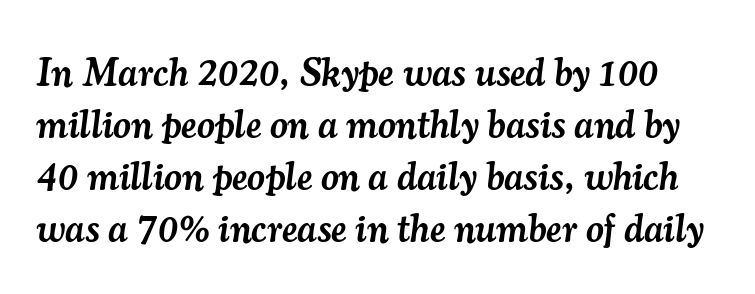
{"serif": "yes", "italic": "yes", "lean": "right", "slant_degrees": 7, "bold": "semi", "weight": "semibold", "width": "normal", "stroke_contrast": "medium", "x_height": "small", "monospaced": "no", "underline": "no", "line_spacing": "normal", "line_spacing_ratio": 1.33, "letter_spacing": "normal", "letter_spacing_em": 0.0, "glyph_px": 39}
